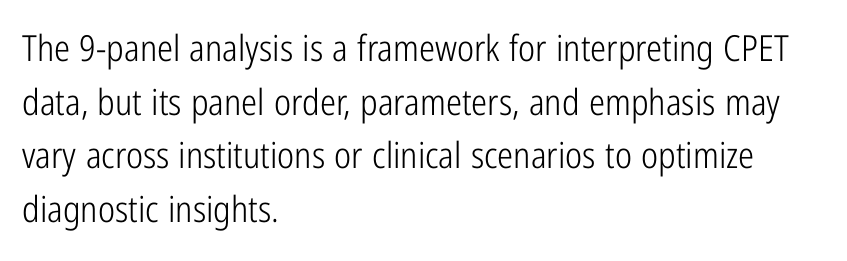
The image shows 36 px light, condensed sans-serif type, upright; set left-aligned, normal line spacing (1.49x), normal letter spacing, not underlined; low stroke contrast and a medium x-height.
